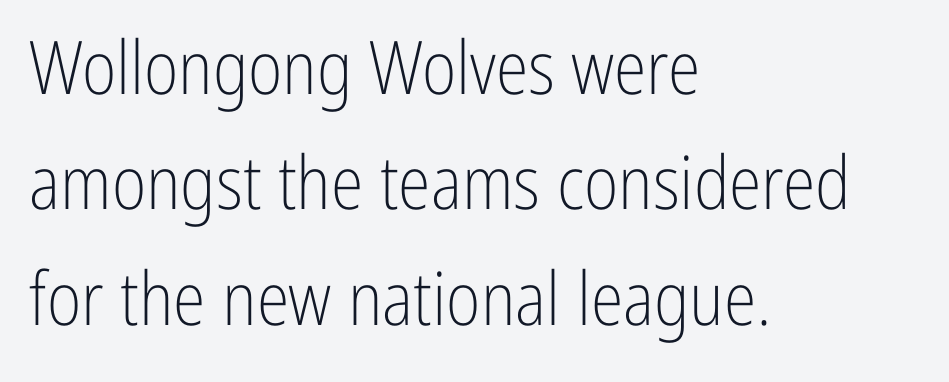
The image shows 74 px light, condensed sans-serif type, upright; set left-aligned, normal line spacing (1.56x), normal letter spacing, not underlined; low stroke contrast and a medium x-height.
